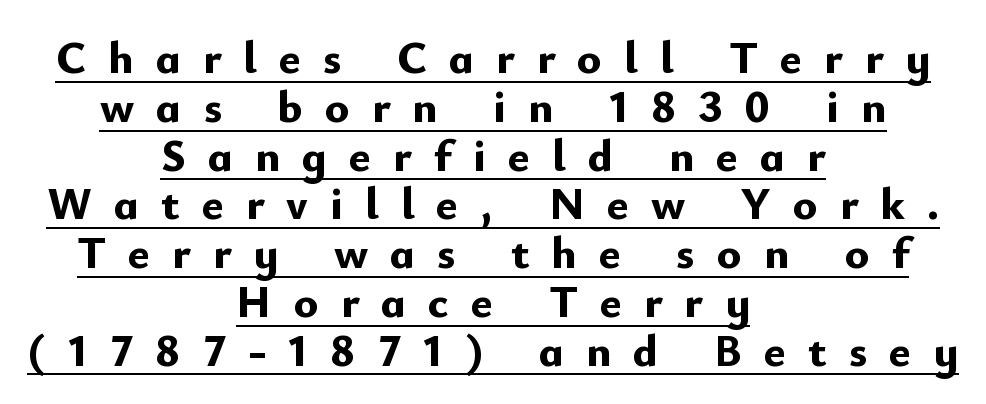
Plenty of ink on the page — the face is bold. Honestly, the underline is the first thing you notice here. The lines are quadded center. Note: no serifs on the glyphs.
